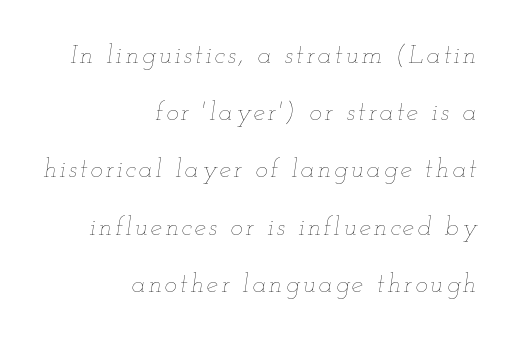
Q: Is the text bold? A: No.
Q: Is the text italic (slanted)? A: Yes, it leans right by about 12 degrees.
Q: Is the text underlined? A: No.
Q: How is the paragraph aligned? A: Right-aligned.
Q: Is the spacing between lines tight, normal or loose? A: Loose.
